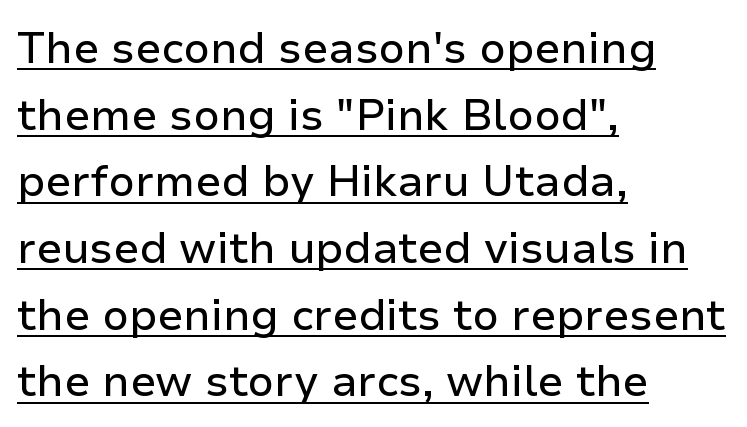
Regarding serifs, this sample does without them. Notice how the stems are strictly vertical — no italics here. Spacing between characters is what you'd get straight out of the box. Line spacing here is normal.
